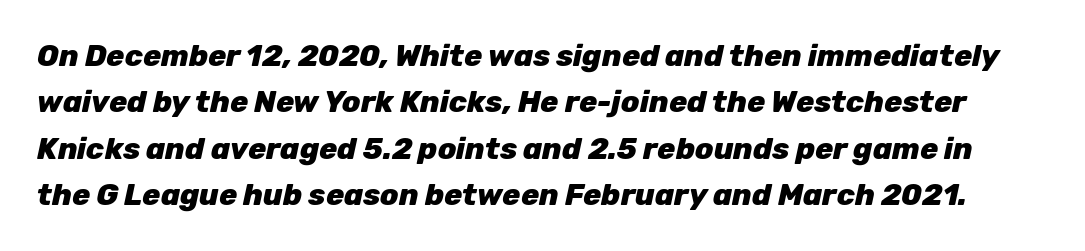
Q: Is the text bold? A: Yes.
Q: Is the text italic (slanted)? A: Yes, it leans right by about 12 degrees.
Q: Is the text underlined? A: No.
Q: Is the spacing between letters normal or unusually wide? A: Normal.
Q: Is the spacing between lines tight, normal or loose? A: Normal.
Q: Width (condensed, normal, or wide)? A: Normal.
Q: Stroke contrast? A: Low.
Q: x-height? A: Medium.
Q: Monospaced? A: No.
